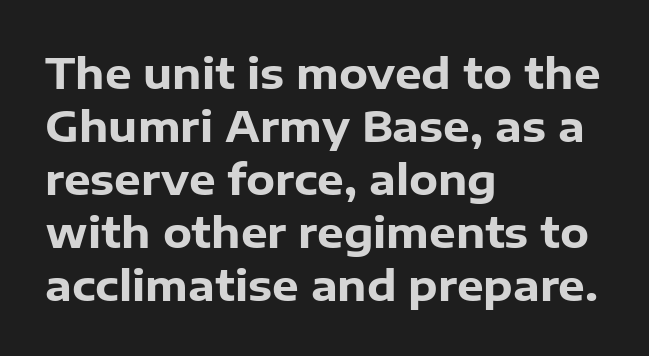
{"serif": "no", "italic": "no", "bold": "yes", "weight": "heavy", "width": "normal", "stroke_contrast": "low", "x_height": "medium", "monospaced": "no", "underline": "no", "align": "left", "line_spacing": "normal", "line_spacing_ratio": 1.26, "letter_spacing": "normal", "letter_spacing_em": 0.0, "glyph_px": 42}
